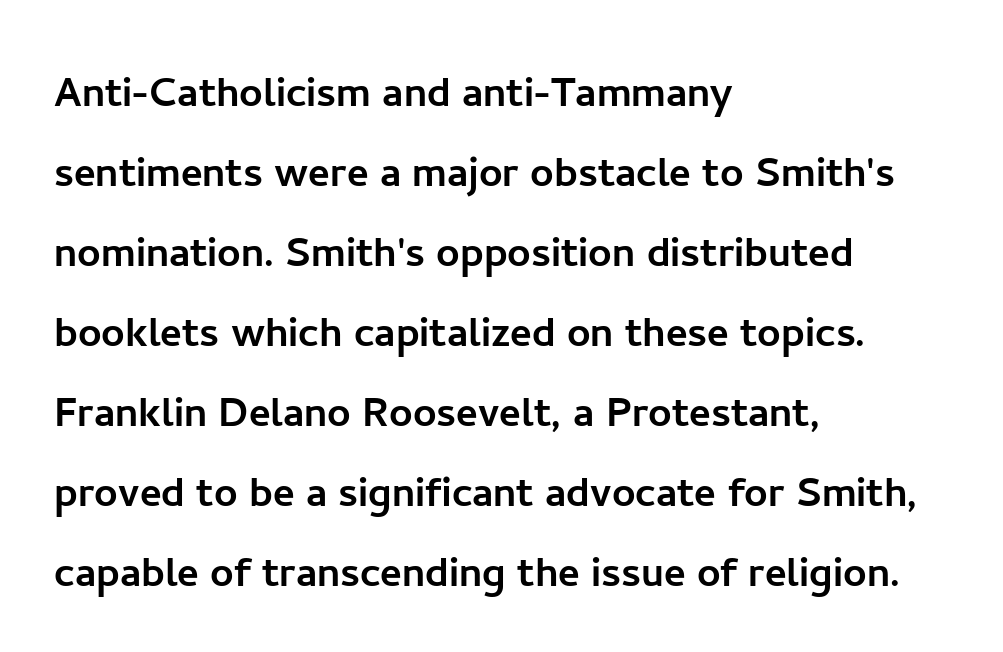
The letters sit at their default tracking, neither squeezed nor spread. Do the characters align in a grid? No, the font is proportional. Left-aligned paragraph, ragged on the right. Lines of text with bare space underneath. Observe the absence of serifs on each vertical stroke in this sample.
